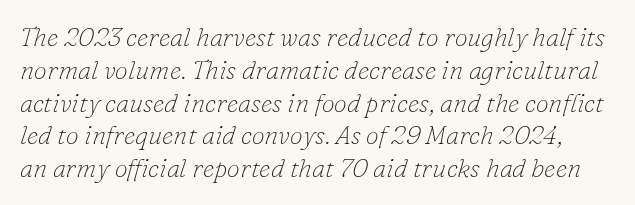
A bare baseline throughout the passage. Notice how descenders clear the ascenders below comfortably — that's standard leading. Each word holds together tightly as a unit, with standard inter-letter gaps. The passage shown is not bold in any degree. This is oblique type, the kind used for emphasis or titles.
